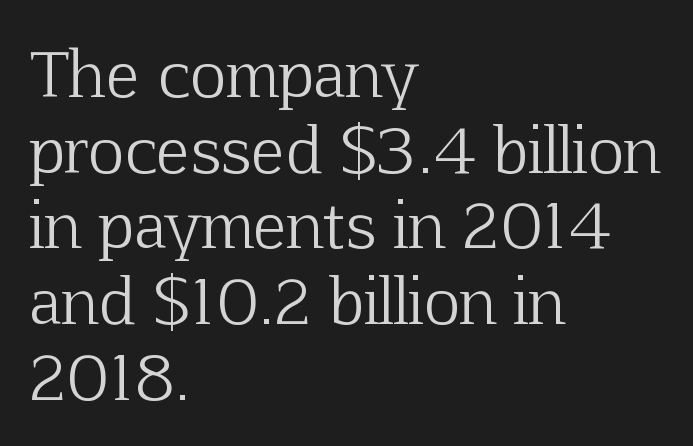
{"serif": "yes", "italic": "no", "bold": "no", "weight": "light", "width": "normal", "stroke_contrast": "low", "x_height": "medium", "monospaced": "no", "underline": "no", "align": "left", "line_spacing_ratio": 1.22, "letter_spacing": "normal", "letter_spacing_em": 0.0, "glyph_px": 62}
